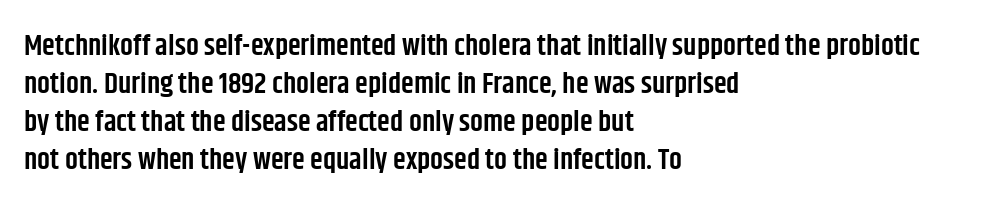
The words here are not underlined. The compositor pushed each line to the left boundary. Nothing unusual about the tracking: characters are spaced as the font intends. Think of a printed novel: that variable character pitch is what you see here.
